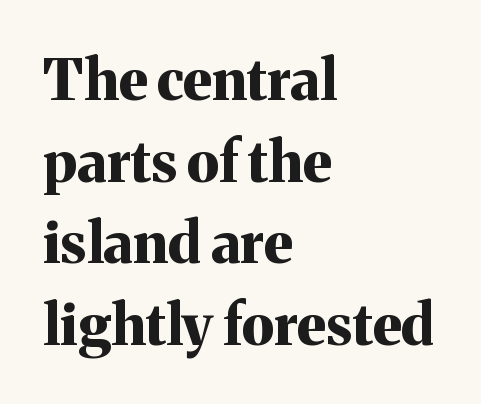
The image shows 57 px bold serif type, upright; set left-aligned, normal line spacing (1.43x), normal letter spacing, not underlined; medium stroke contrast and a medium x-height.
